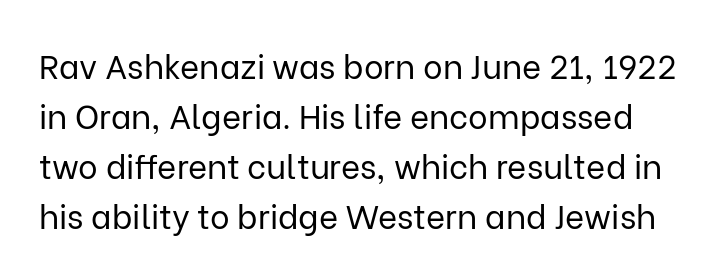
The image shows 33 px regular-weight sans-serif type, upright; set normal line spacing (1.52x), normal letter spacing, not underlined; low stroke contrast and a medium x-height.
